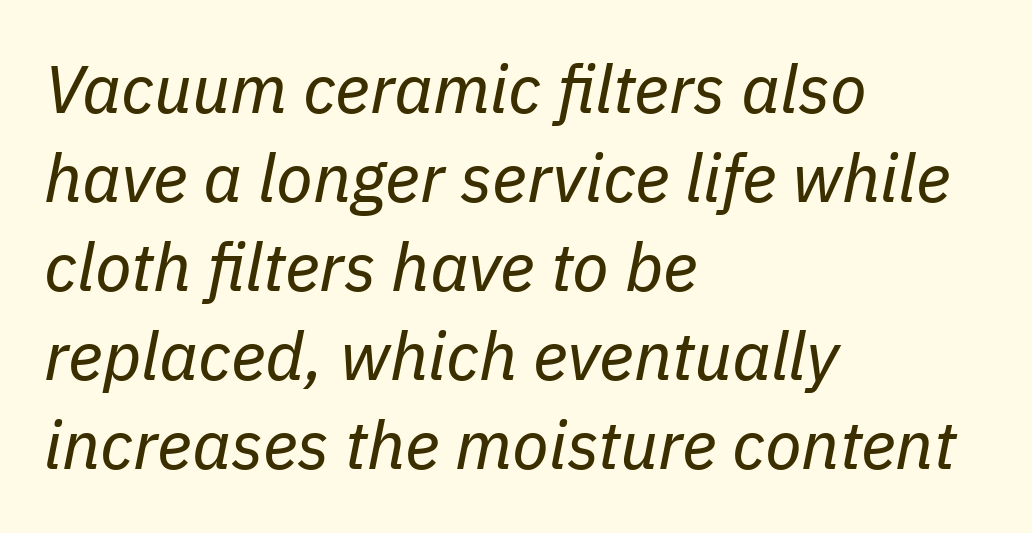
{"italic": "yes", "lean": "right", "slant_degrees": 11, "bold": "no", "weight": "regular", "width": "normal", "stroke_contrast": "low", "x_height": "medium", "monospaced": "no", "underline": "no", "align": "left", "line_spacing": "normal", "line_spacing_ratio": 1.33, "letter_spacing": "normal", "letter_spacing_em": 0.0, "glyph_px": 67}
